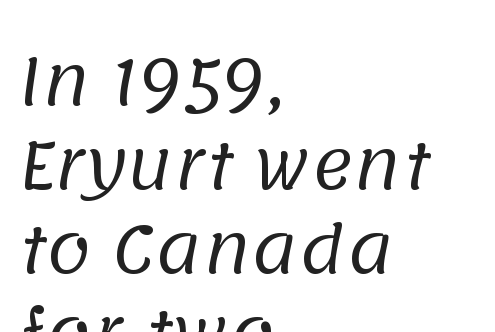
The image shows 64 px regular-weight sans-serif type; set left-aligned, normal line spacing (1.31x), normal letter spacing, not underlined; low stroke contrast and a large x-height.
